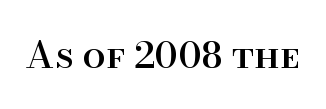
Q: Is the text italic (slanted)? A: No, it is upright.
Q: Is the typeface a serif or a sans-serif typeface? A: Serif.
Q: Is the text underlined? A: No.
Q: Is the spacing between letters normal or unusually wide? A: Normal.
Q: Width (condensed, normal, or wide)? A: Normal.
Q: Stroke contrast? A: High.
Q: x-height? A: Small.
Q: Monospaced? A: No.
